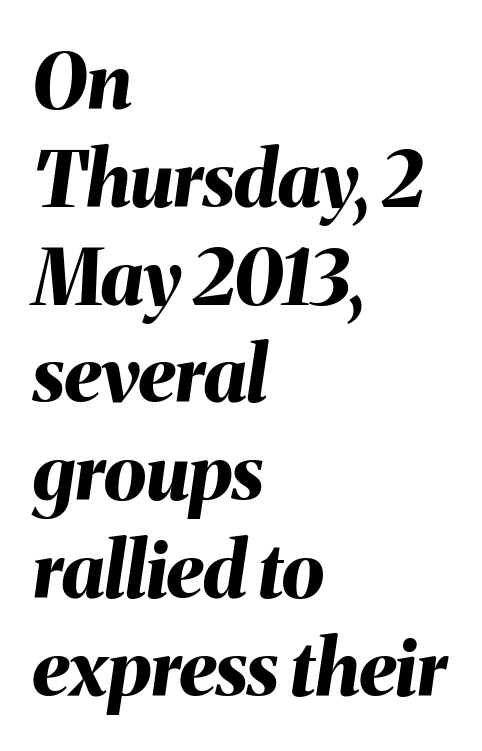
The face used here is rendered with its standard letterfit. All the whitespace from short lines collects on the right. This block has exactly the height ordinary leading produces. Only glyphs here, with clear space below each row.
